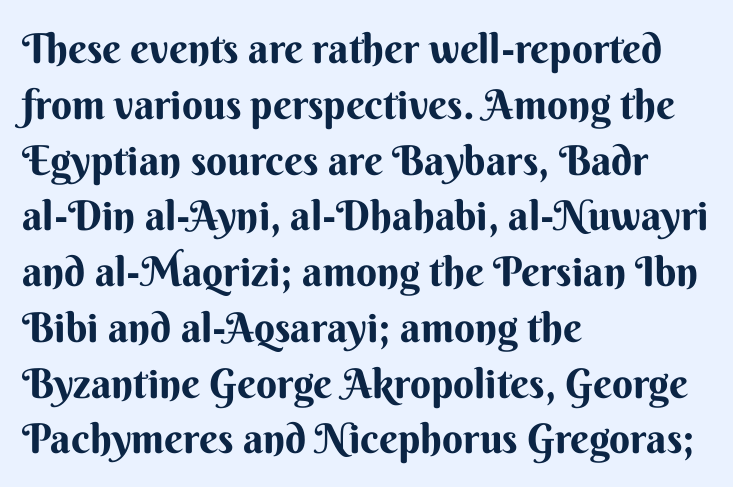
It's the straight-up-and-down kind of type. Summary of weight: heavy, a full bold. The designer left line spacing at the default. Check where the strokes stop: nothing finishes them off — pure sans.
